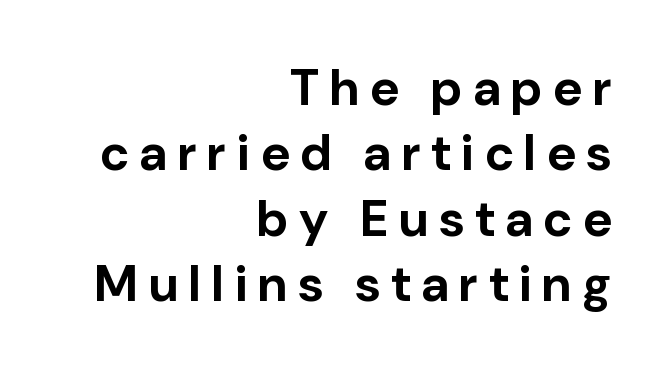
The image shows 50 px bold sans-serif type, upright; set right-aligned, normal line spacing (1.31x), unusually wide letter spacing (+0.22 em), not underlined; low stroke contrast and a medium x-height.
